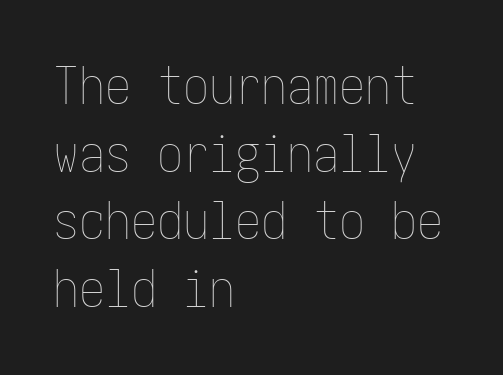
The image shows 52 px thin, condensed type, upright; set left-aligned, normal line spacing (1.3x), normal letter spacing, not underlined; low stroke contrast and a medium x-height.
